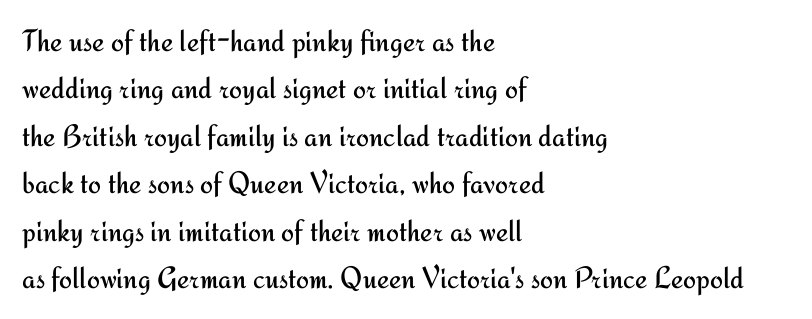
Q: Is the text bold? A: No.
Q: Is the text italic (slanted)? A: No, it is upright.
Q: Is the typeface a serif or a sans-serif typeface? A: Sans-serif.
Q: Is the text underlined? A: No.
Q: How is the paragraph aligned? A: Left-aligned.
Q: Is the spacing between letters normal or unusually wide? A: Normal.
Q: Is the spacing between lines tight, normal or loose? A: Normal.
Q: Width (condensed, normal, or wide)? A: Normal.
Q: Stroke contrast? A: Medium.
Q: x-height? A: Small.
Q: Monospaced? A: No.
